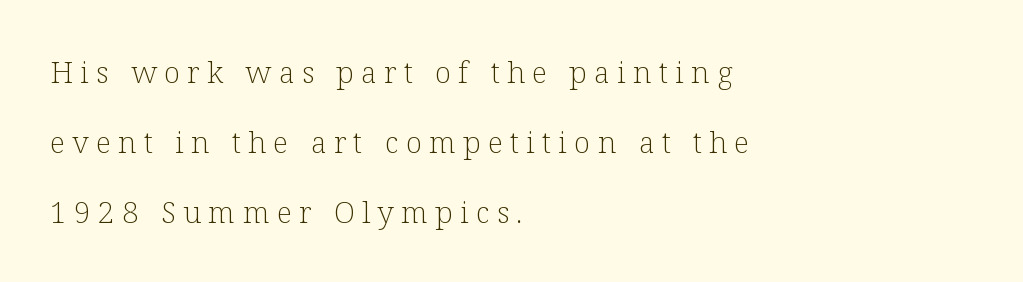
Unbolded letterforms with no extra heft. Is the block centered? No — it sits flush against the left margin. Tracking value appears strongly positive — letters spread wide. The words here are not underlined. Think of a printed novel: that variable character pitch is what you see here. Designer's note — italics off, roman on.
